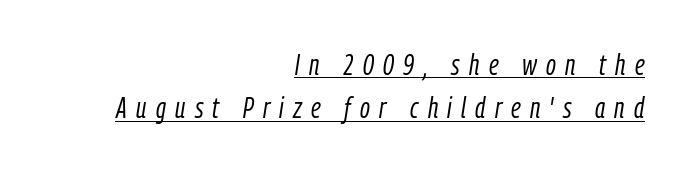
Q: Is the text bold? A: No.
Q: Is the text italic (slanted)? A: Yes, it leans right by about 9 degrees.
Q: Is the text underlined? A: Yes.
Q: How is the paragraph aligned? A: Right-aligned.
Q: Is the spacing between letters normal or unusually wide? A: Unusually wide.
Q: Is the spacing between lines tight, normal or loose? A: Normal.
Q: Width (condensed, normal, or wide)? A: Condensed.
Q: Stroke contrast? A: Low.
Q: x-height? A: Medium.
Q: Monospaced? A: No.
